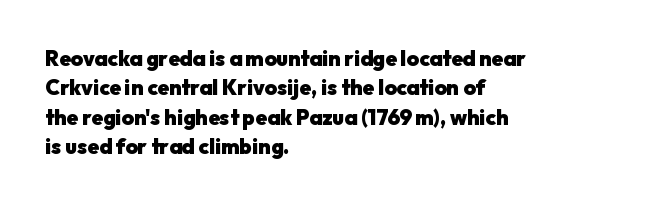
Posture: upright roman. Underlining? Definitely not there. Each line starts at the same left margin while the right side varies. Stroke thickness is high; the sample reads as a true bold. The block of text has a typical density, with ordinary space between rows.
